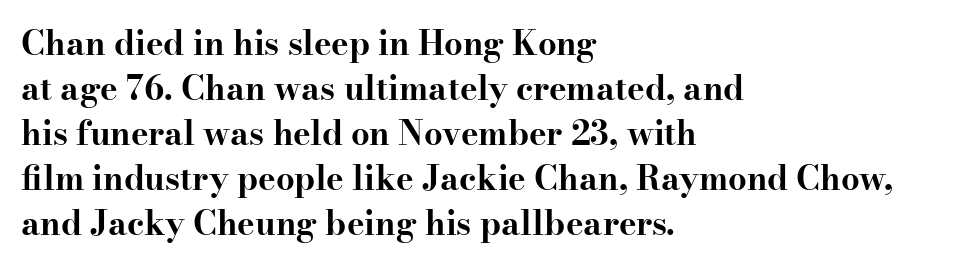
{"serif": "yes", "italic": "no", "bold": "yes", "weight": "bold", "width": "wide", "stroke_contrast": "high", "x_height": "small", "monospaced": "no", "underline": "no", "align": "left", "line_spacing": "normal", "line_spacing_ratio": 1.36, "letter_spacing": "normal", "letter_spacing_em": 0.0, "glyph_px": 33}
